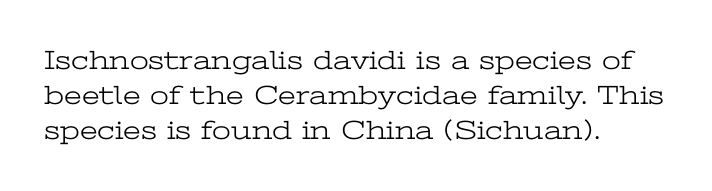
Q: Is the text bold? A: No.
Q: Is the text italic (slanted)? A: No, it is upright.
Q: Is the text underlined? A: No.
Q: How is the paragraph aligned? A: Left-aligned.
Q: Is the spacing between letters normal or unusually wide? A: Normal.
Q: Is the spacing between lines tight, normal or loose? A: Normal.
